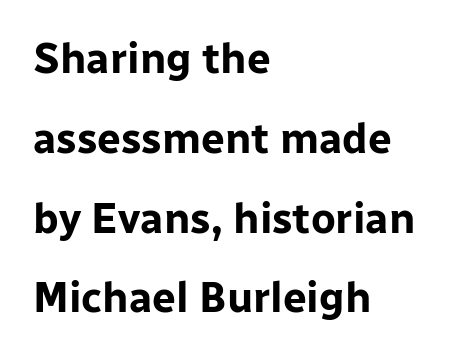
The typesetting leans heavy: a genuine bold. Proportional: the letters do not fall into vertical columns. This is roman type, the default non-slanted kind. Caption: multi-line text, flush left, ragged right. A typesetter would label this face a sans.
